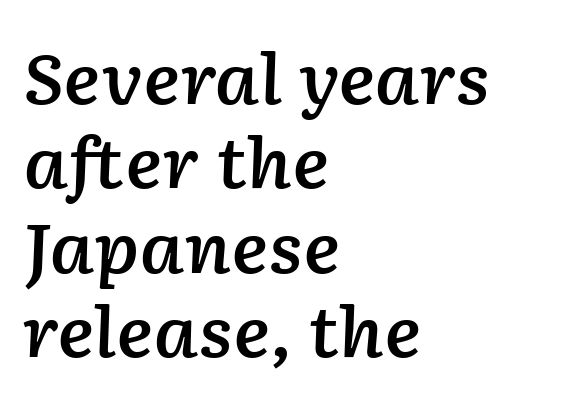
The image shows 68 px semibold type, italic (leaning right); set left-aligned, line spacing 1.24x, normal letter spacing, not underlined; low stroke contrast and a medium x-height.
